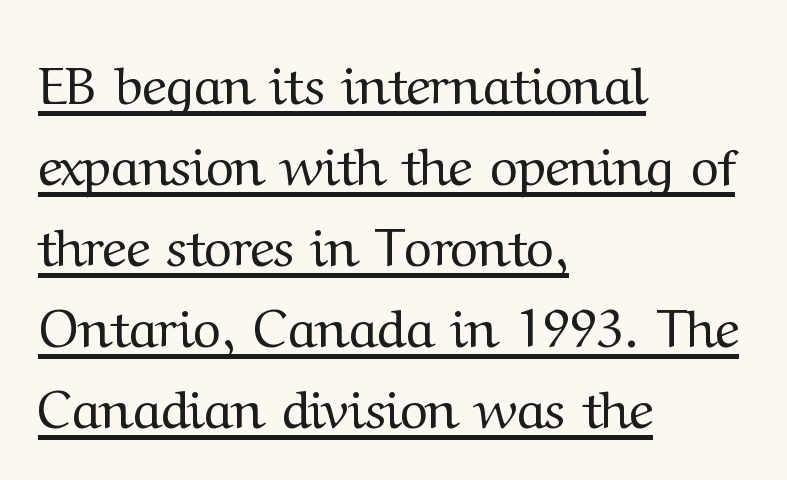
The image shows 54 px regular-weight serif type, upright; set left-aligned, normal line spacing (1.5x), normal letter spacing, underlined; medium stroke contrast and a medium x-height.
